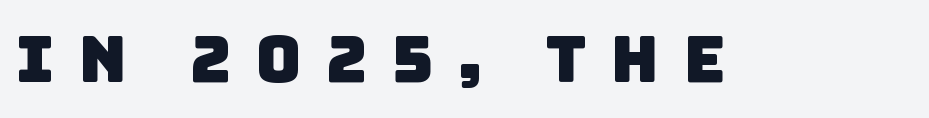
The image shows 64 px sans-serif type; set unusually wide letter spacing (+0.38 em), not underlined; low stroke contrast and a large x-height.
